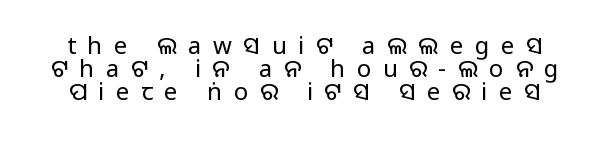
{"italic": "no", "underline": "no", "line_spacing": "tight", "line_spacing_ratio": 0.96, "letter_spacing": "wide", "letter_spacing_em": 0.48, "glyph_px": 24}
